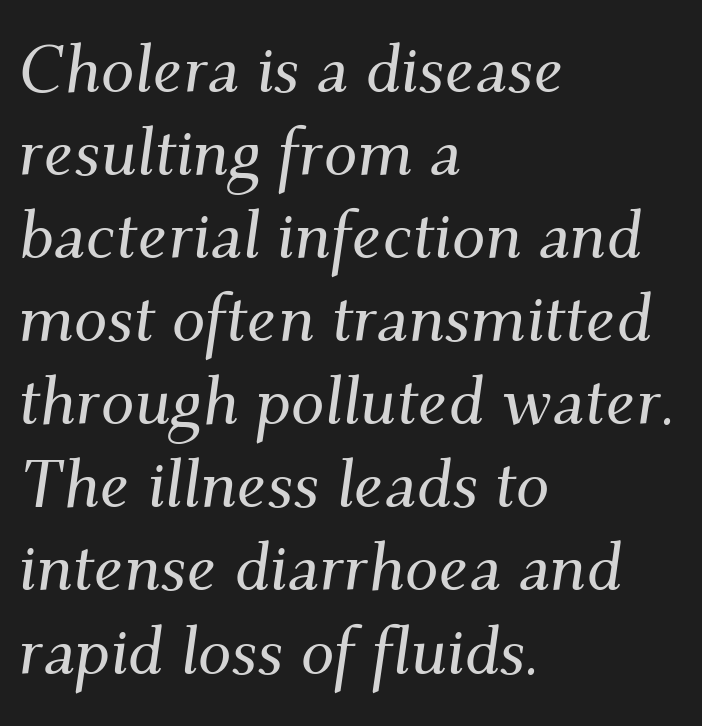
The image shows 67 px serif type, italic (leaning right); set left-aligned, line spacing 1.24x, normal letter spacing, not underlined; medium stroke contrast and a small x-height.
